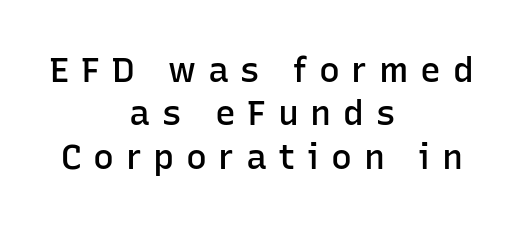
Q: Is the text bold? A: Semi-bold.
Q: Is the text italic (slanted)? A: No, it is upright.
Q: Is the typeface a serif or a sans-serif typeface? A: Sans-serif.
Q: Is the text underlined? A: No.
Q: How is the paragraph aligned? A: Centered.
Q: Is the spacing between letters normal or unusually wide? A: Unusually wide.
Q: Width (condensed, normal, or wide)? A: Normal.
Q: Stroke contrast? A: Low.
Q: x-height? A: Medium.
Q: Monospaced? A: No.
